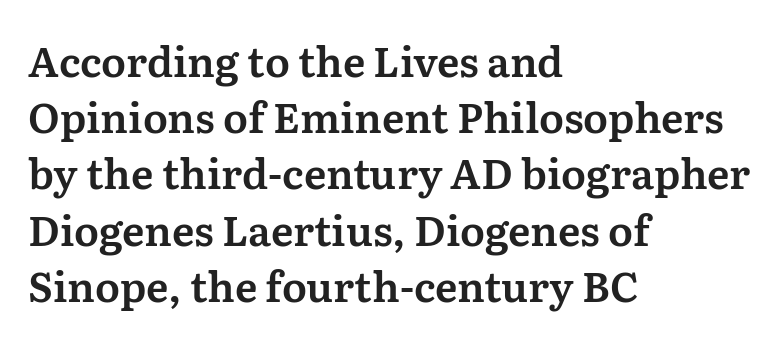
Q: Is the text italic (slanted)? A: No, it is upright.
Q: Is the typeface a serif or a sans-serif typeface? A: Serif.
Q: Is the text underlined? A: No.
Q: How is the paragraph aligned? A: Left-aligned.
Q: Is the spacing between letters normal or unusually wide? A: Normal.
Q: Is the spacing between lines tight, normal or loose? A: Normal.
Q: Width (condensed, normal, or wide)? A: Normal.
Q: Stroke contrast? A: Medium.
Q: x-height? A: Medium.
Q: Monospaced? A: No.
